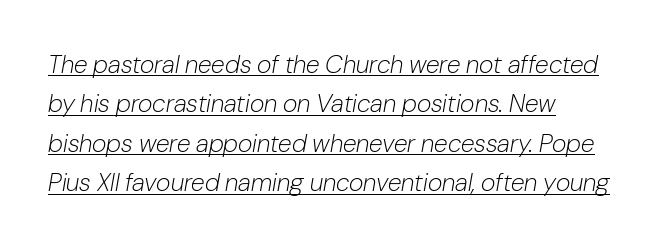
The image shows 25 px text type, italic (leaning right); set normal line spacing (1.58x), normal letter spacing, underlined.
